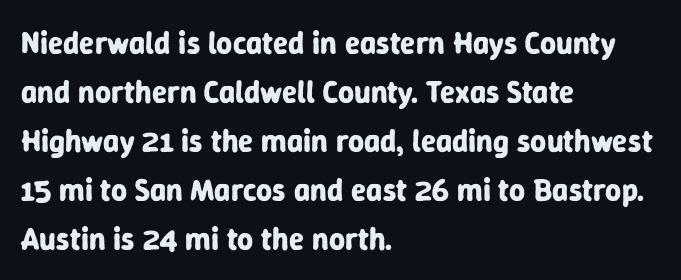
Grotesque or geometric, the face here clearly has no serifs. Horizontal alignment here is leftward, the default for most running prose. Is the letter spacing exaggerated? No — it looks like the ordinary default. Normally led — the rows are evenly, conventionally spaced. Stroke thickness is high; the sample reads as a true bold. Think of a printed novel: that variable character pitch is what you see here.
